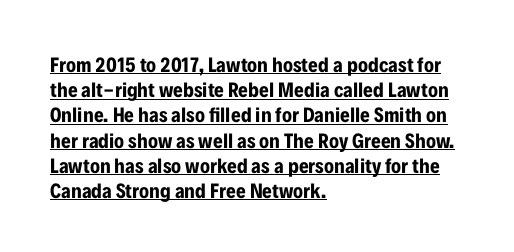
{"italic": "no", "bold": "yes", "underline": "yes", "align": "left", "line_spacing_ratio": 1.2, "letter_spacing": "normal", "letter_spacing_em": 0.0, "glyph_px": 21}
